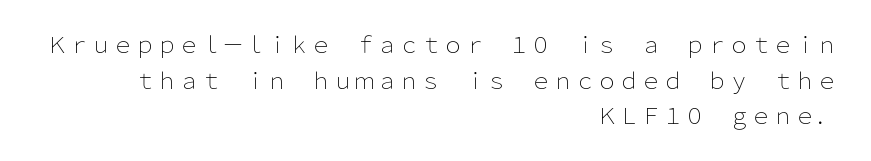
{"italic": "no", "bold": "no", "underline": "no", "align": "right", "line_spacing": "normal", "line_spacing_ratio": 1.62, "letter_spacing": "normal", "letter_spacing_em": 0.0, "glyph_px": 22}
